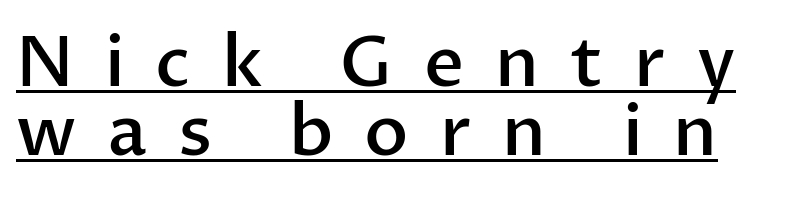
{"serif": "no", "italic": "no", "bold": "semi", "weight": "semibold", "width": "normal", "stroke_contrast": "low", "x_height": "medium", "monospaced": "no", "underline": "yes", "line_spacing": "tight", "line_spacing_ratio": 0.99, "letter_spacing": "wide", "letter_spacing_em": 0.44, "glyph_px": 70}
